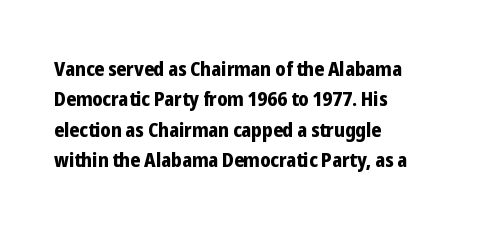
Q: Is the text bold? A: Yes.
Q: Is the text italic (slanted)? A: No, it is upright.
Q: Is the text underlined? A: No.
Q: How is the paragraph aligned? A: Left-aligned.
Q: Is the spacing between letters normal or unusually wide? A: Normal.
Q: Is the spacing between lines tight, normal or loose? A: Normal.
